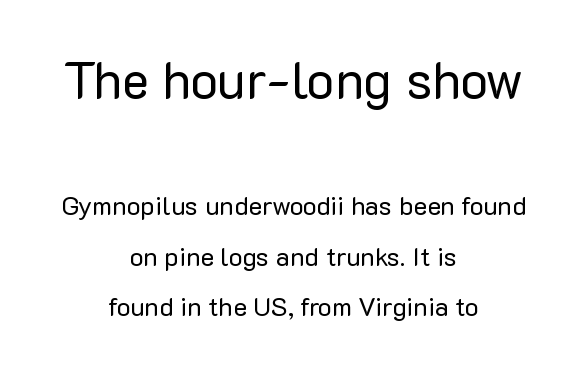
The image shows 52 px regular-weight sans-serif type, upright; set centered, loose line spacing (1.95x), normal letter spacing, not underlined; the first (top) block is 2.0x larger; low stroke contrast and a medium x-height.
